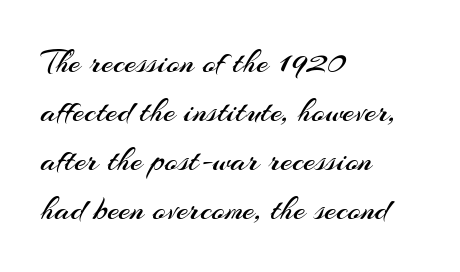
The image shows 34 px regular-weight sans-serif type; set left-aligned, normal line spacing (1.44x), normal letter spacing, not underlined; medium stroke contrast and a small x-height.
